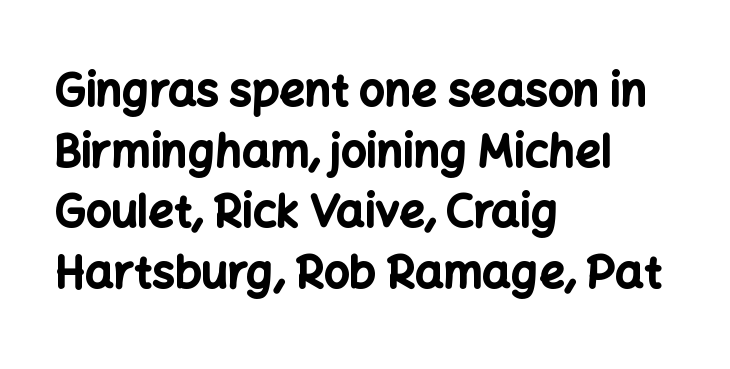
Q: Is the text bold? A: Yes.
Q: Is the text italic (slanted)? A: No, it is upright.
Q: Is the typeface a serif or a sans-serif typeface? A: Sans-serif.
Q: Is the text underlined? A: No.
Q: How is the paragraph aligned? A: Left-aligned.
Q: Is the spacing between letters normal or unusually wide? A: Normal.
Q: Is the spacing between lines tight, normal or loose? A: Normal.
Q: Width (condensed, normal, or wide)? A: Normal.
Q: Stroke contrast? A: Low.
Q: x-height? A: Medium.
Q: Monospaced? A: No.
